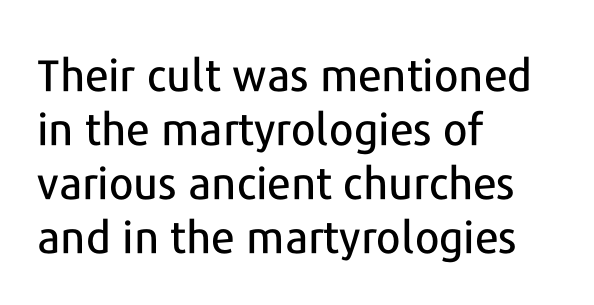
{"serif": "no", "italic": "no", "width": "normal", "stroke_contrast": "low", "x_height": "medium", "monospaced": "no", "underline": "no", "align": "left", "line_spacing_ratio": 1.23, "letter_spacing": "normal", "letter_spacing_em": 0.0, "glyph_px": 44}
